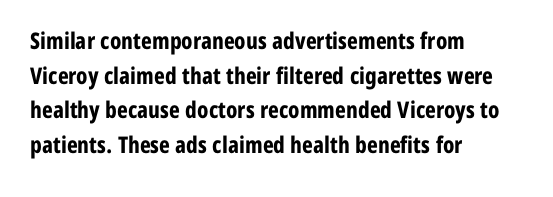
Every stem runs plumb, perpendicular to the baseline. The typesetting leans heavy: a genuine bold. Anything drawn beneath the words? Only blank space. The paragraph shown leans on its left margin. In terms of letterspacing, this is plain default setting. The space between consecutive lines is moderate.
